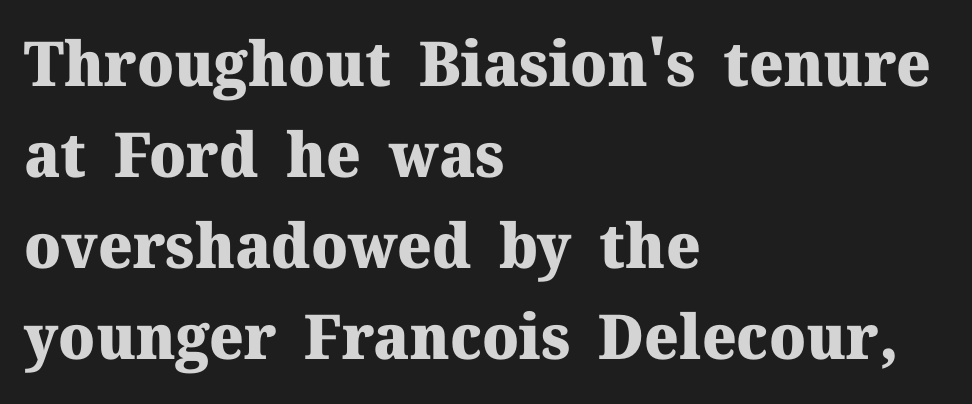
The image shows 62 px heavy serif type, upright; set left-aligned, normal line spacing (1.47x), normal letter spacing, not underlined; medium stroke contrast and a medium x-height.
